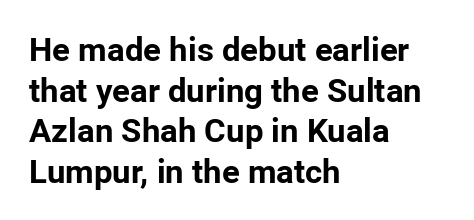
{"serif": "no", "italic": "no", "bold": "yes", "weight": "bold", "width": "normal", "stroke_contrast": "low", "x_height": "medium", "monospaced": "no", "underline": "no", "align": "left", "line_spacing_ratio": 1.23, "letter_spacing": "normal", "letter_spacing_em": 0.0, "glyph_px": 33}
